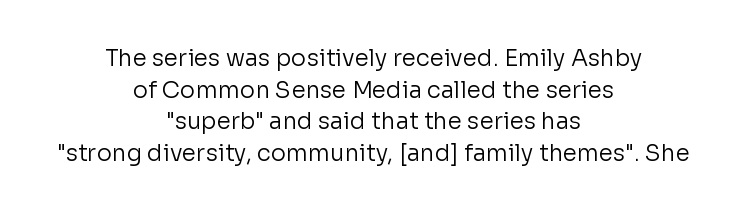
{"italic": "no", "bold": "no", "underline": "no", "align": "center", "line_spacing": "normal", "line_spacing_ratio": 1.38, "letter_spacing": "normal", "letter_spacing_em": 0.0, "glyph_px": 23}
